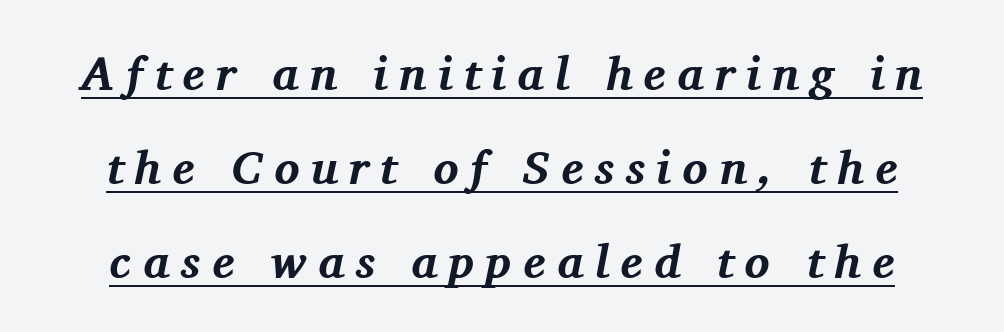
To sum up the face: it has serifs. Does the copy run flush right? No — it is centered line by line. Note the varied advance widths — an 'i' is clearly narrower than an 'm'. Substantial extra tracking has been applied to these lines.
